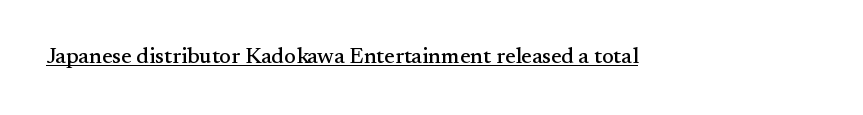
Compared with typical body copy, the letter spacing here is the same. Honestly, the underline is the first thing you notice here. No italicization has been applied; the sample stays upright.
